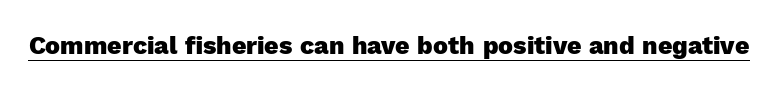
The image shows 25 px bold type, upright; set normal letter spacing, underlined.
